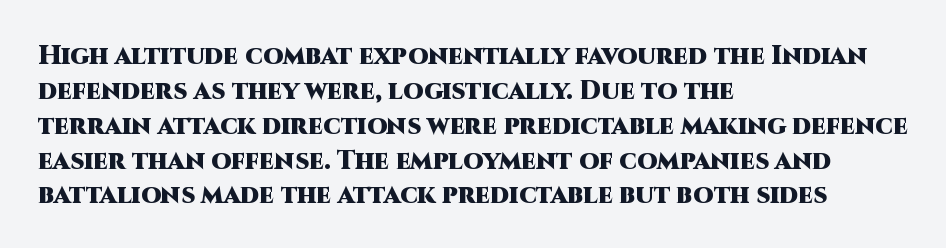
The image shows 26 px bold type, upright; set left-aligned, normal line spacing (1.34x), normal letter spacing, not underlined.
